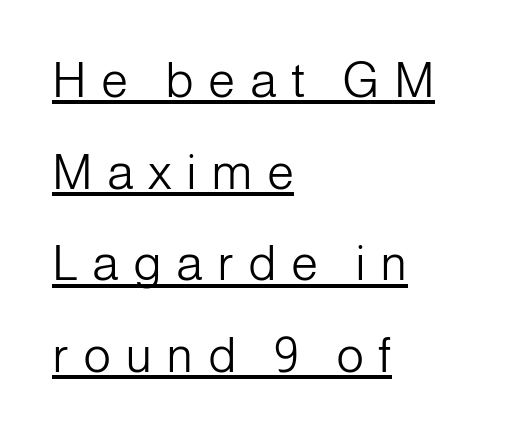
{"serif": "no", "italic": "no", "bold": "no", "weight": "light", "width": "normal", "stroke_contrast": "low", "x_height": "medium", "monospaced": "no", "underline": "yes", "align": "left", "line_spacing_ratio": 1.87, "letter_spacing": "wide", "letter_spacing_em": 0.29, "glyph_px": 49}
